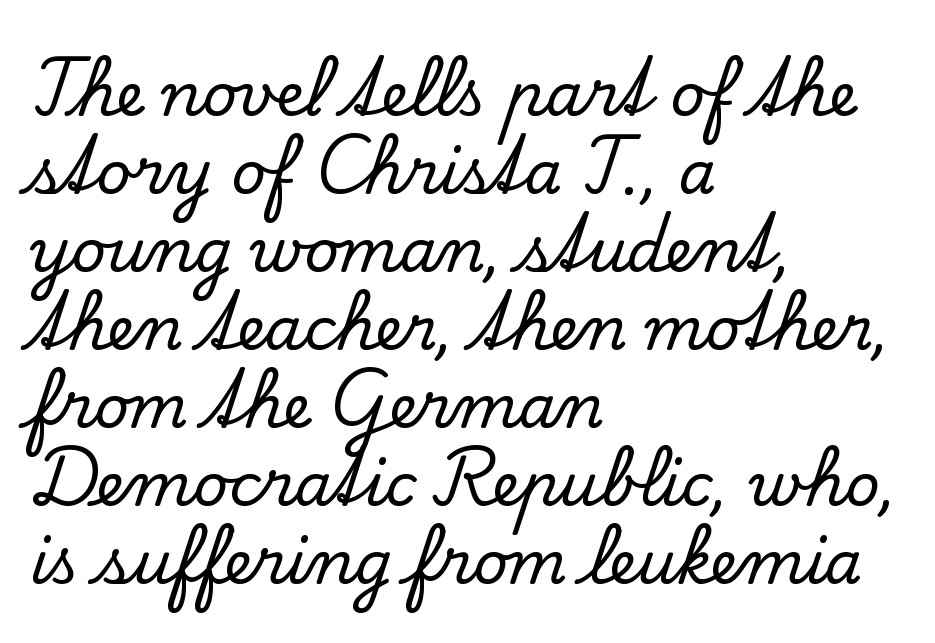
The image shows 60 px serif type; set left-aligned, normal line spacing (1.3x), normal letter spacing, not underlined; low stroke contrast and a small x-height.
